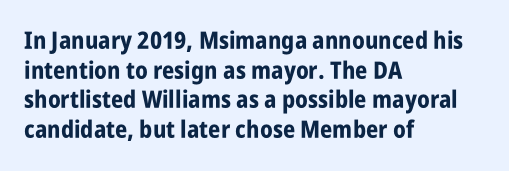
{"italic": "no", "bold": "yes", "underline": "no", "align": "left", "line_spacing_ratio": 1.23, "letter_spacing": "normal", "letter_spacing_em": 0.0, "glyph_px": 24}
